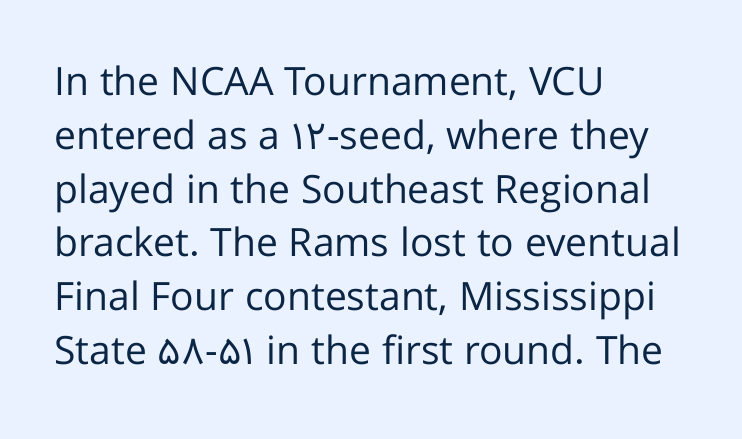
Baseline-to-baseline distance is the conventional proportion of letter height. Every row of glyphs begins at an identical x-position on the left. Nothing sits at the stroke ends, so this counts as sans-serif. The space directly below the letters is spotless. In terms of letterspacing, this is plain default setting.
